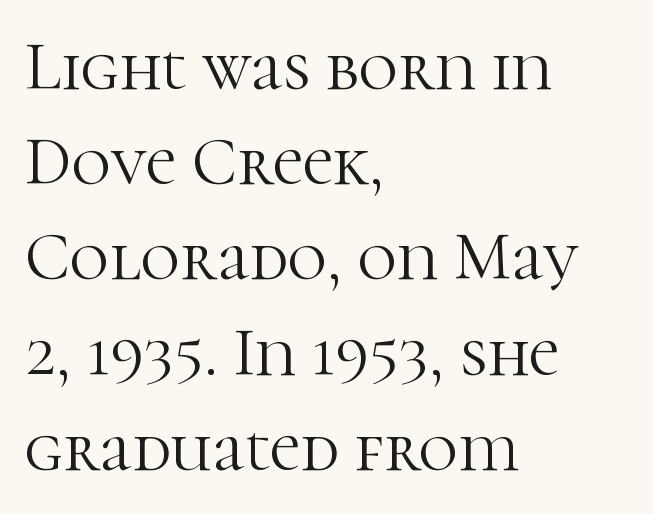
This is roman type, the default non-slanted kind. Do the characters align in a grid? No, the font is proportional. The letters look calm and open, with moderate or lighter stems. The foot of each line stays bare and open. The gaps between neighbouring characters are ordinary and unremarkable.
